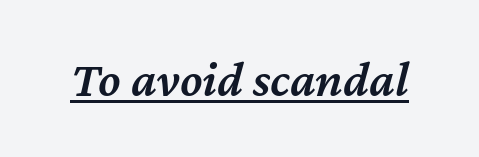
Q: Is the text bold? A: Semi-bold.
Q: Is the text italic (slanted)? A: Yes, it leans right by about 12 degrees.
Q: Is the text underlined? A: Yes.
Q: Is the spacing between letters normal or unusually wide? A: Normal.
Q: Width (condensed, normal, or wide)? A: Normal.
Q: Stroke contrast? A: Medium.
Q: x-height? A: Medium.
Q: Monospaced? A: No.
